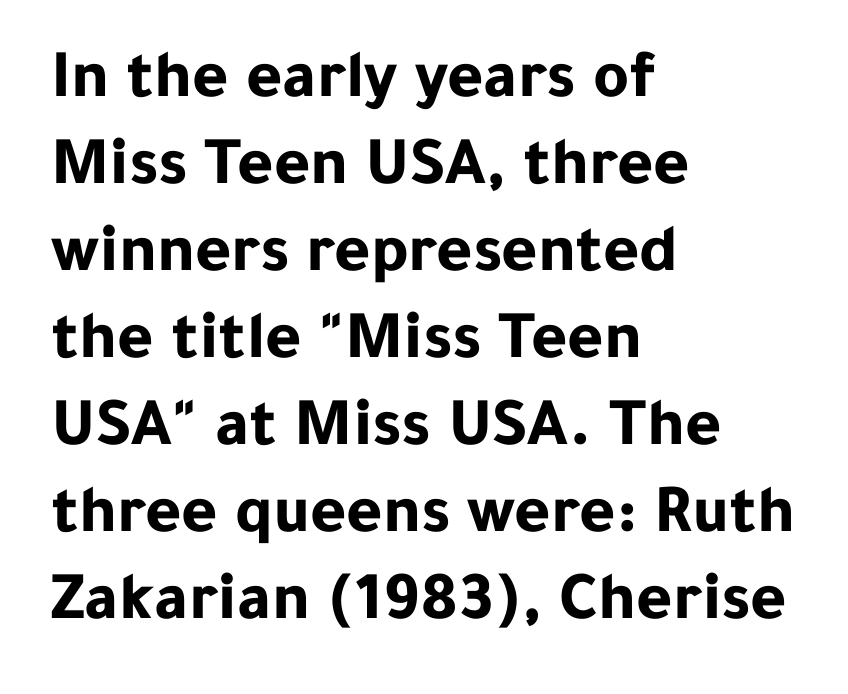
Q: Is the text bold? A: Yes.
Q: Is the text italic (slanted)? A: No, it is upright.
Q: Is the typeface a serif or a sans-serif typeface? A: Sans-serif.
Q: Is the text underlined? A: No.
Q: How is the paragraph aligned? A: Left-aligned.
Q: Is the spacing between letters normal or unusually wide? A: Normal.
Q: Is the spacing between lines tight, normal or loose? A: Normal.
Q: Width (condensed, normal, or wide)? A: Normal.
Q: Stroke contrast? A: Low.
Q: x-height? A: Medium.
Q: Monospaced? A: No.
